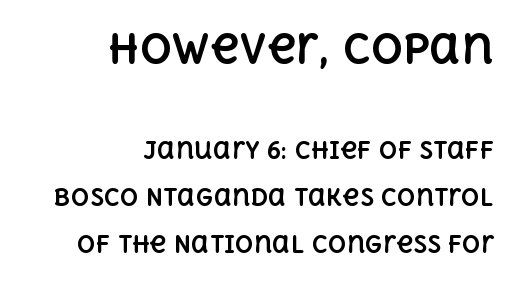
Q: Is the text bold? A: Yes.
Q: Is the text italic (slanted)? A: No, it is upright.
Q: Is the text underlined? A: No.
Q: How is the paragraph aligned? A: Right-aligned.
Q: Is the spacing between letters normal or unusually wide? A: Normal.
Q: Is the spacing between lines tight, normal or loose? A: Loose.
Q: Which block of text is set in a larger size, the first (top) or the second (bottom)? A: The first (top) one.
Q: Width (condensed, normal, or wide)? A: Normal.
Q: x-height? A: Large.
Q: Monospaced? A: No.
